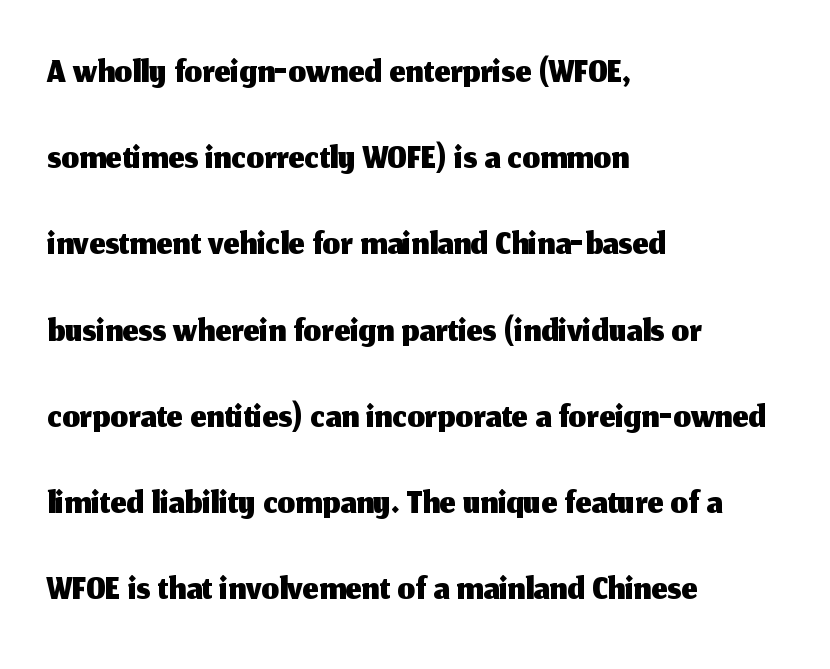
The image shows 56 px sans-serif type, upright; set left-aligned, normal line spacing (1.54x), normal letter spacing, not underlined; medium stroke contrast and a medium x-height.
